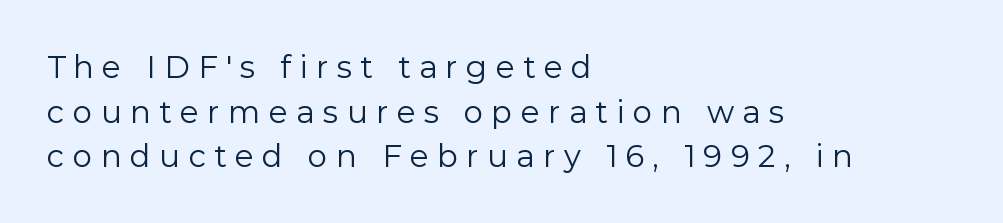
The space between consecutive lines is moderate. This rendering employs a face without finishing strokes, i.e., a sans-serif. Stroke mass is kept to a normal reading level or below. Reading down the block, your eye returns to a fixed left position each line. You could only call the tracking loose — the letters float apart.
